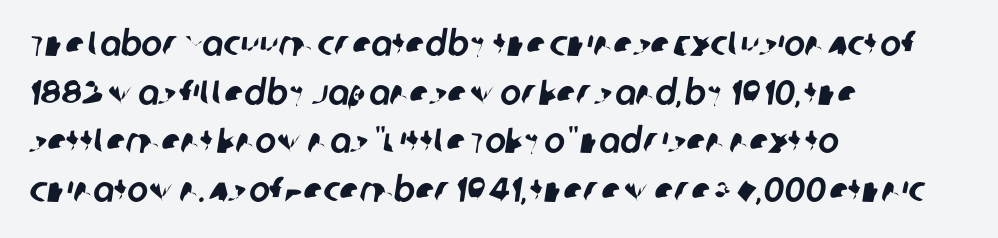
The image shows 35 px sans-serif type; set left-aligned, normal line spacing (1.39x), normal letter spacing, not underlined; low stroke contrast and a large x-height.
